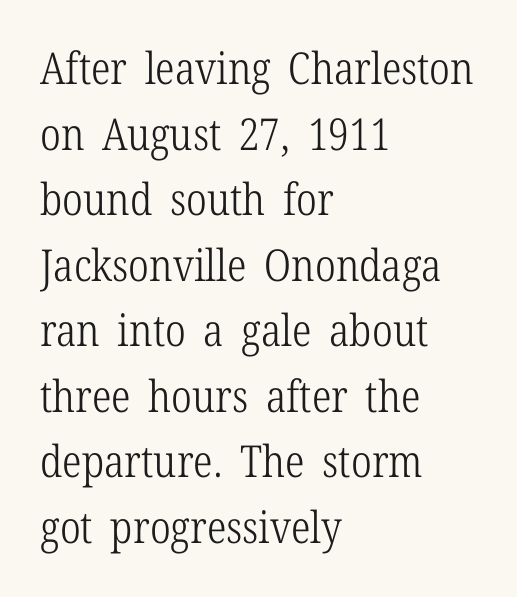
{"serif": "yes", "italic": "no", "bold": "no", "weight": "light", "width": "condensed", "stroke_contrast": "low", "x_height": "medium", "monospaced": "no", "underline": "no", "align": "left", "line_spacing": "normal", "line_spacing_ratio": 1.49, "letter_spacing": "normal", "letter_spacing_em": 0.0, "glyph_px": 44}
